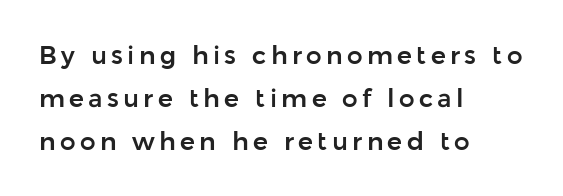
The image shows 25 px text type, upright; set left-aligned, line spacing 1.72x, not underlined.
